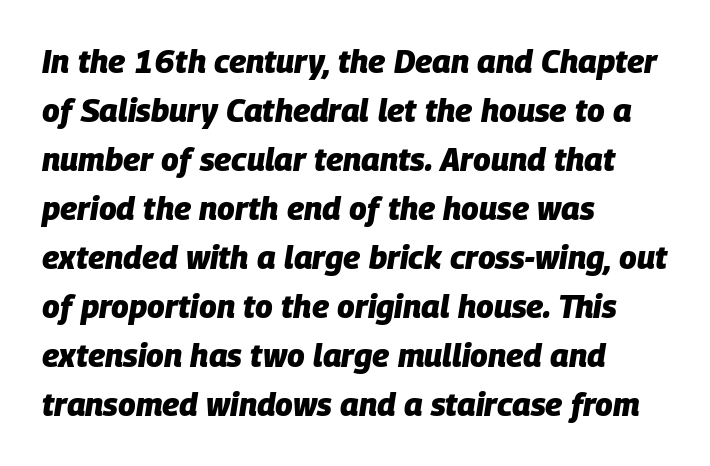
Q: Is the text bold? A: Yes.
Q: Is the text italic (slanted)? A: Yes, it leans right by about 9 degrees.
Q: Is the text underlined? A: No.
Q: How is the paragraph aligned? A: Left-aligned.
Q: Is the spacing between letters normal or unusually wide? A: Normal.
Q: Is the spacing between lines tight, normal or loose? A: Normal.
Q: Width (condensed, normal, or wide)? A: Normal.
Q: Stroke contrast? A: Low.
Q: x-height? A: Large.
Q: Monospaced? A: No.
